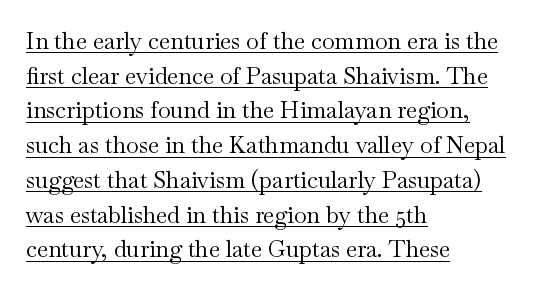
The horizontal fit of the characters is conventional and even. Horizontally, the lines are justified to the leading edge only. The block of text has a typical density, with ordinary space between rows. Does a line run under the words? Yes, clearly. This is not heavy type; no bold has been used. The letters stand upright; this is a roman face.
